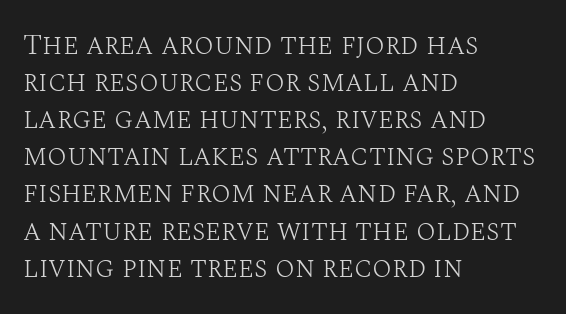
The image shows 29 px light serif type, upright; set left-aligned, normal line spacing (1.28x), normal letter spacing, not underlined; medium stroke contrast and a large x-height.
